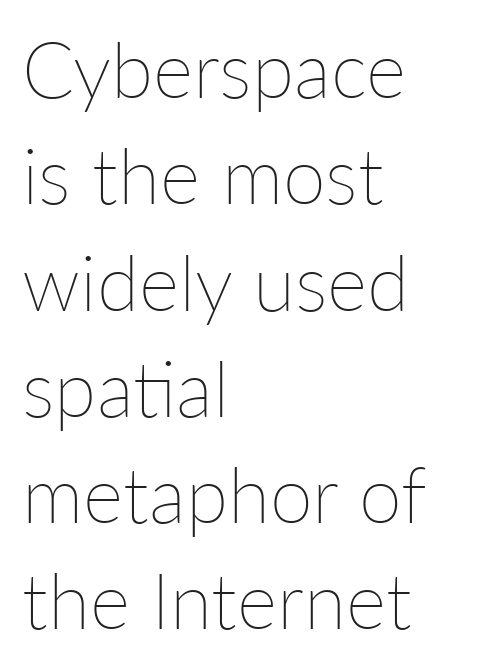
The space beneath each line is pristine and unruled. Caption: standard tracking, unaltered. Note the varied advance widths — an 'i' is clearly narrower than an 'm'. When letters stand straight like this, we call the style roman or upright.
